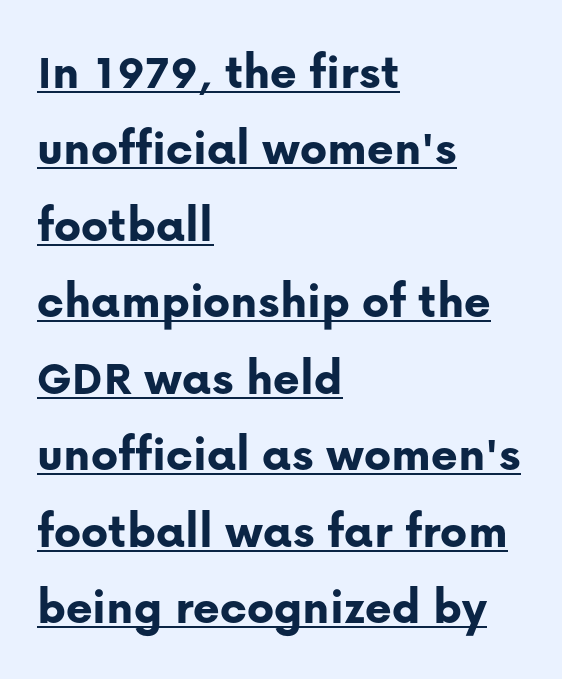
{"serif": "no", "italic": "no", "bold": "yes", "weight": "bold", "width": "normal", "stroke_contrast": "low", "x_height": "medium", "monospaced": "no", "underline": "yes", "align": "left", "line_spacing": "normal", "line_spacing_ratio": 1.5, "letter_spacing": "normal", "letter_spacing_em": 0.0, "glyph_px": 51}
